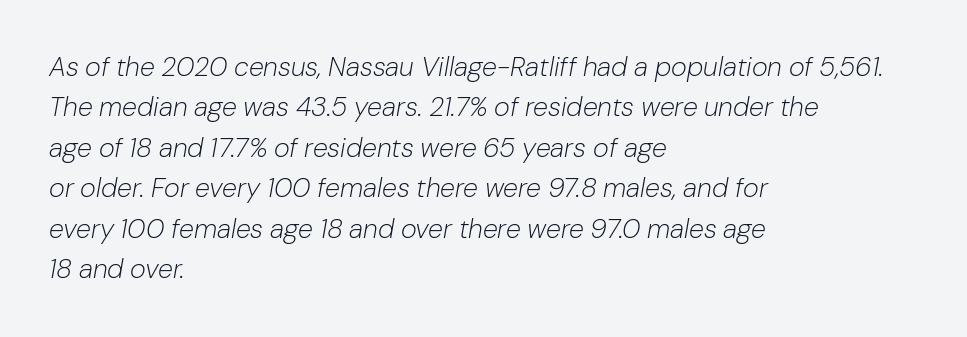
The leading is moderate, giving the passage an even texture. Underline: absent. The letters are slanted; this is an italic face. Heft: none added — not bold. Each line starts at the same left margin while the right side varies. Short note: letters normally spaced.
